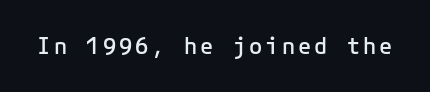
Ascenders rise straight up at ninety degrees. The specimen omits any rule beneath the text block's lines. Caption: semibold face, moderately heavy strokes.
